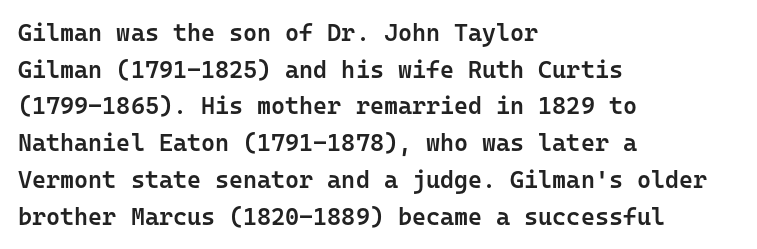
If you drew a line through each stem, it would be perfectly vertical. Each line starts at the same left margin while the right side varies. The string is rendered with underlining switched off. In terms of weight, the rendering is demibold, just under bold.
